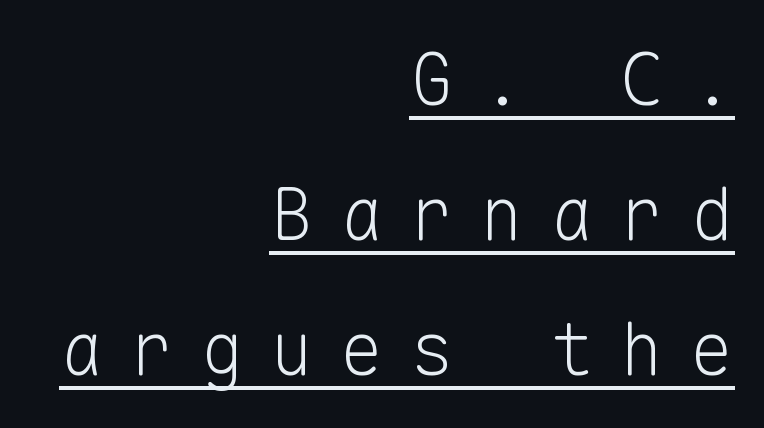
The image shows 73 px light sans-serif type, upright, monospaced; set right-aligned, line spacing 1.85x, unusually wide letter spacing (+0.36 em), underlined; low stroke contrast and a medium x-height.
